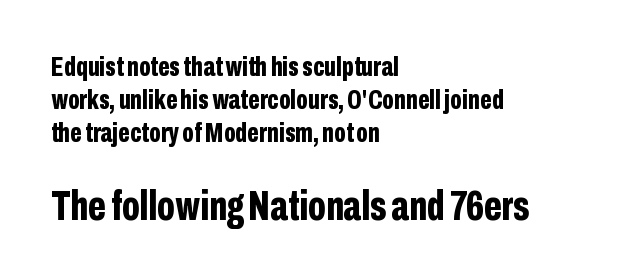
The image shows 42 px bold, condensed sans-serif type, upright; set left-aligned, line spacing 1.17x, normal letter spacing, not underlined; the second (bottom) block is 1.5x larger; low stroke contrast and a medium x-height.
